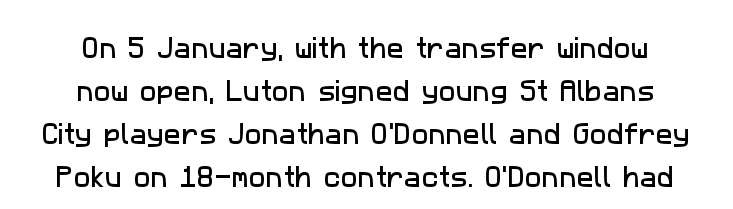
Q: Is the text underlined? A: No.
Q: How is the paragraph aligned? A: Centered.
Q: Is the spacing between letters normal or unusually wide? A: Normal.
